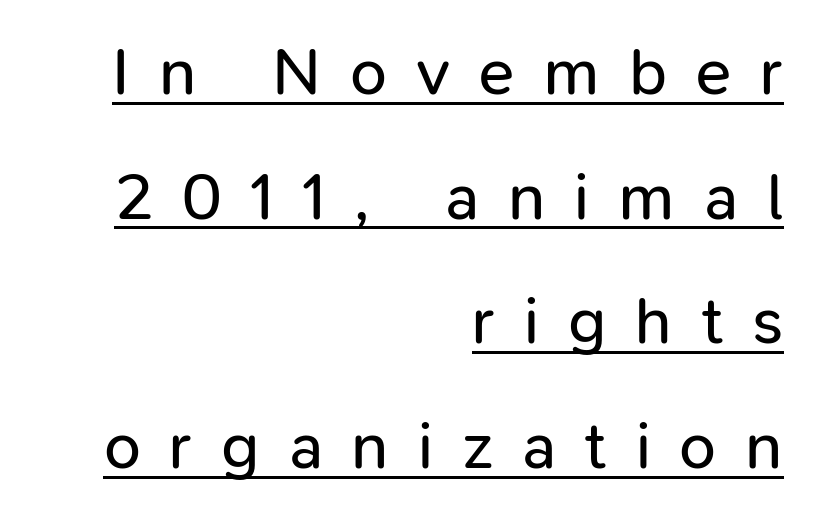
{"serif": "no", "italic": "no", "bold": "no", "weight": "regular", "width": "normal", "stroke_contrast": "low", "x_height": "medium", "monospaced": "no", "underline": "yes", "align": "right", "line_spacing_ratio": 1.89, "letter_spacing": "wide", "letter_spacing_em": 0.44, "glyph_px": 66}
